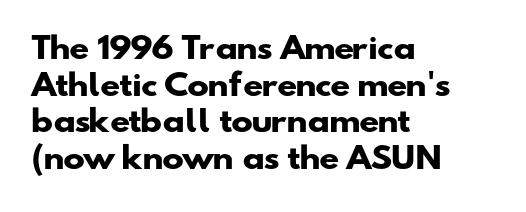
The image shows 29 px heavy, wide sans-serif type; set left-aligned, normal line spacing (1.26x), normal letter spacing, not underlined; low stroke contrast and a small x-height.
